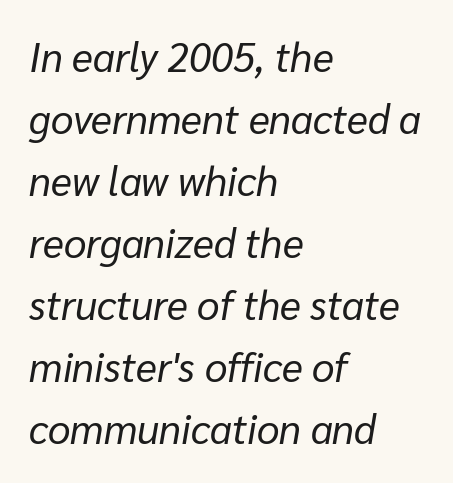
{"italic": "yes", "lean": "right", "slant_degrees": 10, "bold": "no", "weight": "regular", "width": "normal", "stroke_contrast": "low", "x_height": "medium", "monospaced": "no", "underline": "no", "align": "left", "line_spacing": "normal", "line_spacing_ratio": 1.55, "letter_spacing": "normal", "letter_spacing_em": 0.0, "glyph_px": 40}
